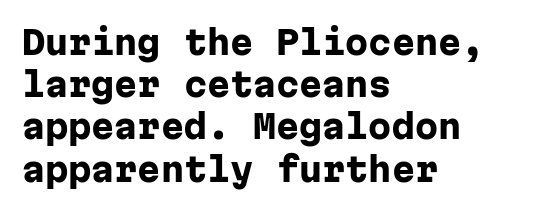
The image shows 33 px heavy sans-serif type, upright, monospaced; set left-aligned, normal line spacing (1.28x), normal letter spacing, not underlined; low stroke contrast and a medium x-height.
